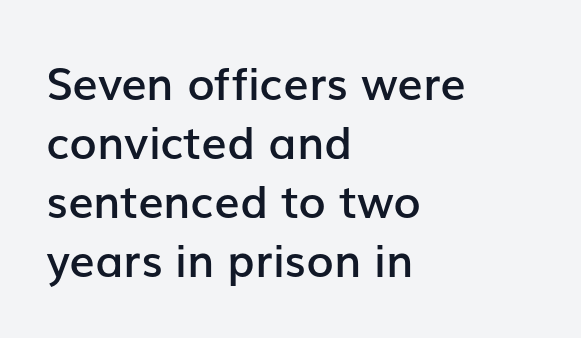
Q: Is the text bold? A: Semi-bold.
Q: Is the text italic (slanted)? A: No, it is upright.
Q: Is the typeface a serif or a sans-serif typeface? A: Sans-serif.
Q: Is the text underlined? A: No.
Q: How is the paragraph aligned? A: Left-aligned.
Q: Is the spacing between letters normal or unusually wide? A: Normal.
Q: Is the spacing between lines tight, normal or loose? A: Normal.
Q: Width (condensed, normal, or wide)? A: Normal.
Q: Stroke contrast? A: Low.
Q: x-height? A: Medium.
Q: Monospaced? A: No.
